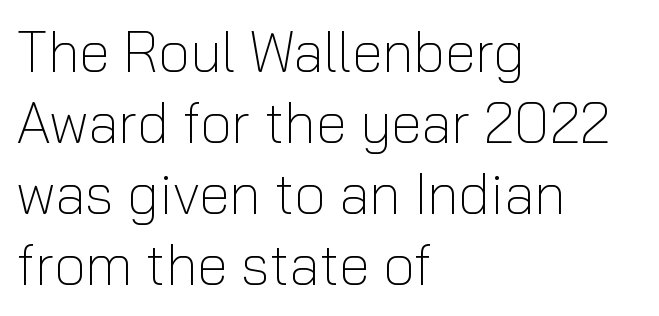
Do the characters align in a grid? No, the font is proportional. The rag falls on the right side of this text block. Caption: face not bold, strokes unweighted. Descenders are the only things crossing below the line.
